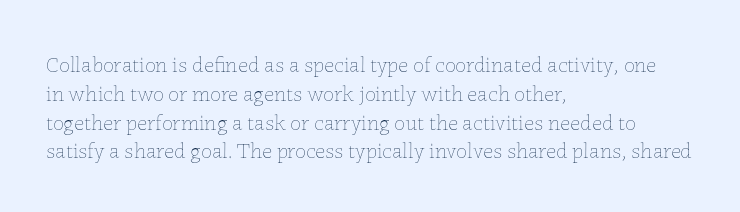
Q: Is the text bold? A: No.
Q: Is the text italic (slanted)? A: No, it is upright.
Q: Is the text underlined? A: No.
Q: How is the paragraph aligned? A: Left-aligned.
Q: Is the spacing between letters normal or unusually wide? A: Normal.
Q: Is the spacing between lines tight, normal or loose? A: Normal.
